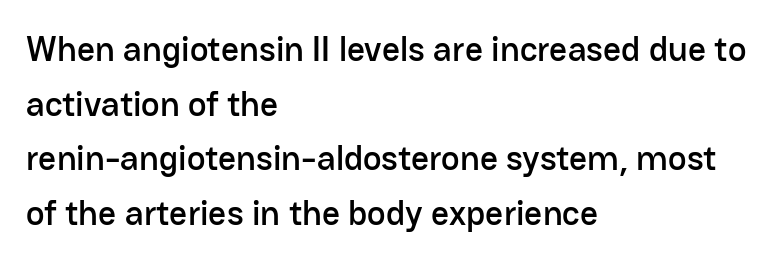
The image shows 35 px sans-serif type, upright; set left-aligned, normal line spacing (1.56x), normal letter spacing, not underlined; low stroke contrast and a medium x-height.
